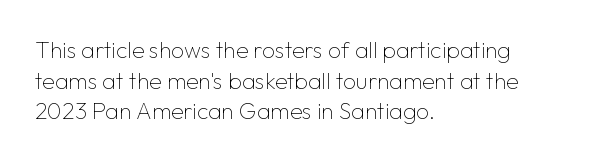
Q: Is the text bold? A: No.
Q: Is the text italic (slanted)? A: No, it is upright.
Q: Is the text underlined? A: No.
Q: How is the paragraph aligned? A: Left-aligned.
Q: Is the spacing between letters normal or unusually wide? A: Normal.
Q: Is the spacing between lines tight, normal or loose? A: Normal.
